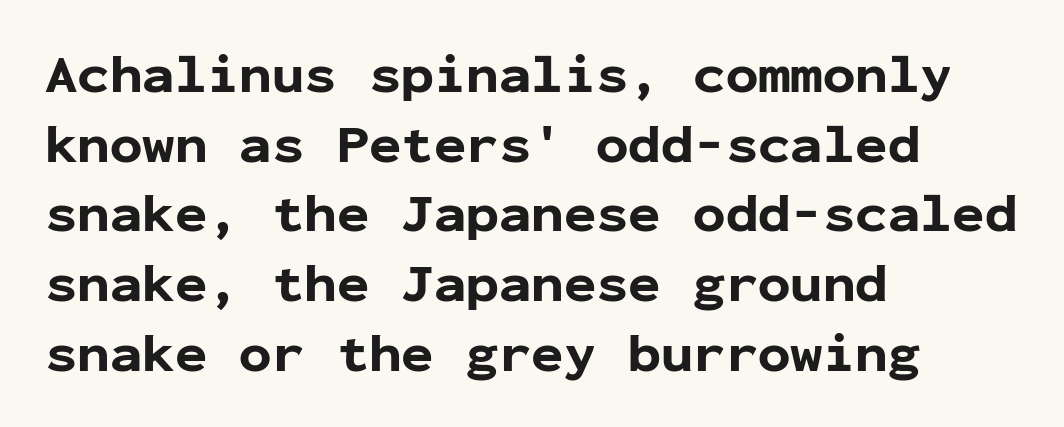
The image shows 54 px bold sans-serif type, upright, monospaced; set left-aligned, normal line spacing (1.29x), normal letter spacing, not underlined; low stroke contrast and a medium x-height.
